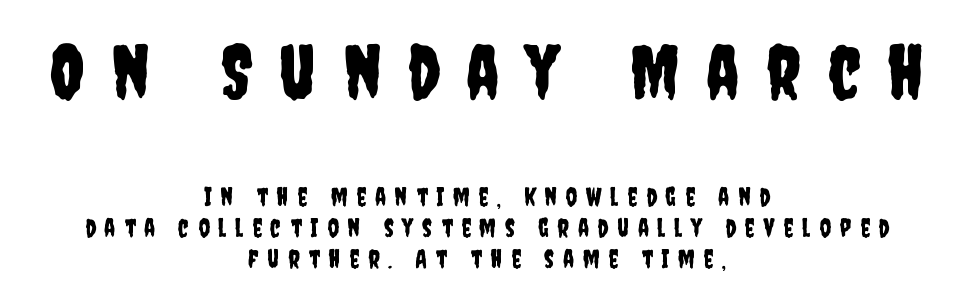
The image shows 76 px condensed sans-serif type, upright; set centered, normal line spacing (1.25x), unusually wide letter spacing (+0.35 em), not underlined; the first (top) block is 3.04x larger; low stroke contrast and a large x-height.
